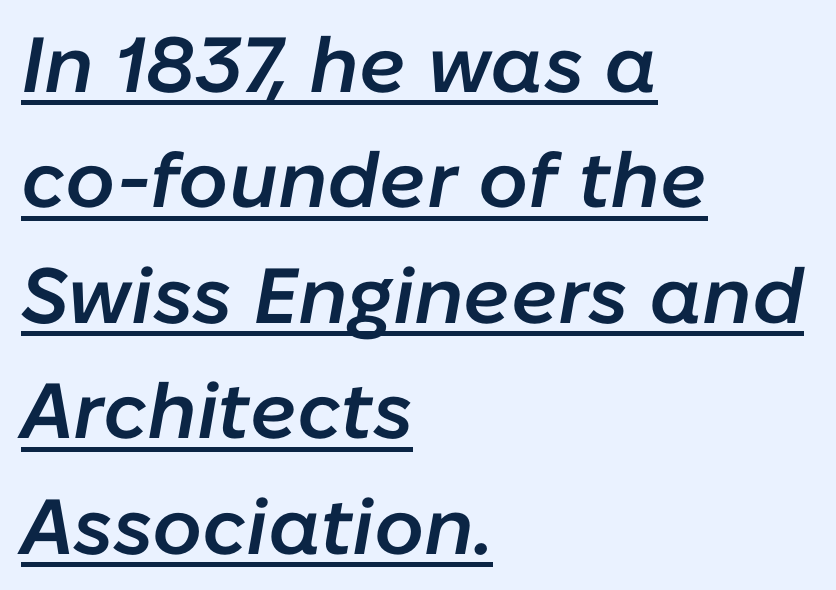
Baseline-to-baseline distance is the conventional proportion of letter height. The letters sit at their default tracking, neither squeezed nor spread. One-word summary of the alignment: left. In designer terms, the underline attribute is active on this setting. Semibold letterforms, between regular and bold.
